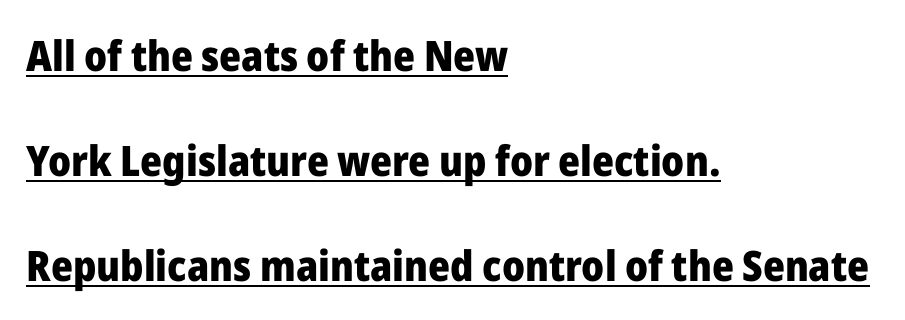
The image shows 42 px heavy sans-serif type, upright; set left-aligned, loose line spacing (2.5x), normal letter spacing, underlined; low stroke contrast and a medium x-height.
